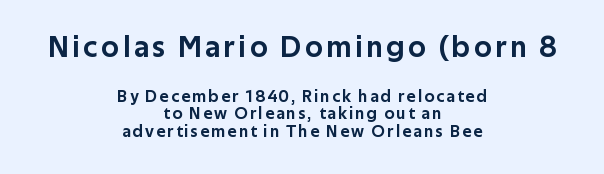
The image shows 30 px sans-serif type, upright; set centered, tight line spacing (1.03x), not underlined; the first (top) block is 1.76x larger; low stroke contrast and a medium x-height.
